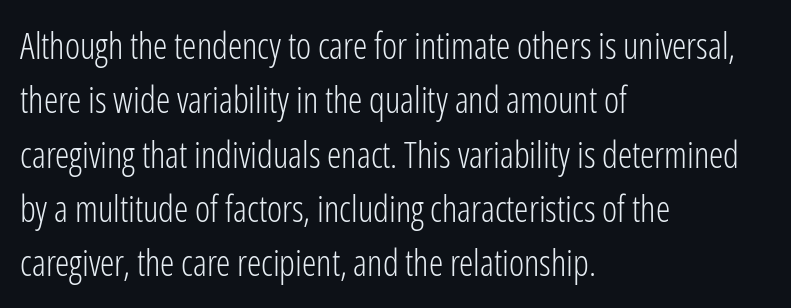
Q: Is the text bold? A: No.
Q: Is the text italic (slanted)? A: No, it is upright.
Q: Is the typeface a serif or a sans-serif typeface? A: Sans-serif.
Q: Is the text underlined? A: No.
Q: How is the paragraph aligned? A: Left-aligned.
Q: Is the spacing between letters normal or unusually wide? A: Normal.
Q: Is the spacing between lines tight, normal or loose? A: Normal.
Q: Width (condensed, normal, or wide)? A: Condensed.
Q: Stroke contrast? A: Low.
Q: x-height? A: Medium.
Q: Monospaced? A: No.
